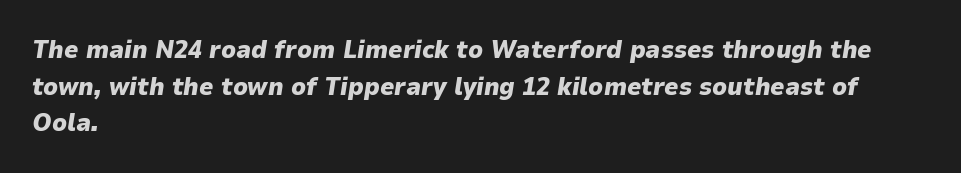
In CSS terms this would be text-align: left. Descenders hang freely into open space. In terms of letterspacing, this is plain default setting. Slant detected: the letters are inclined. These lines carry a lot of weight — the face is fully bold.
